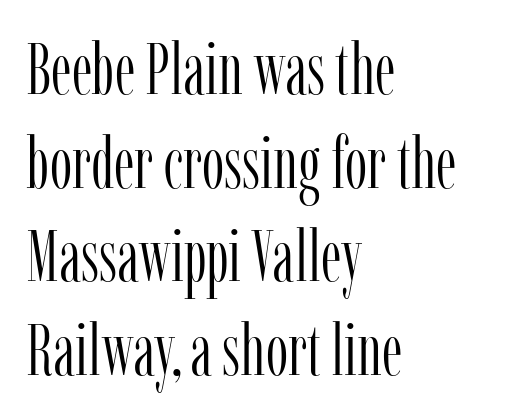
Quick note: interline space is typical. The letters carry serifs — small finishing strokes at the ends of their stems. Visually the block forms a straight wall on the left and a jagged coastline on the right. The rendering uses natural spacing where letterforms have individual widths. Is the type heavy? It reads as light-to-regular instead. Letter spacing: default.
